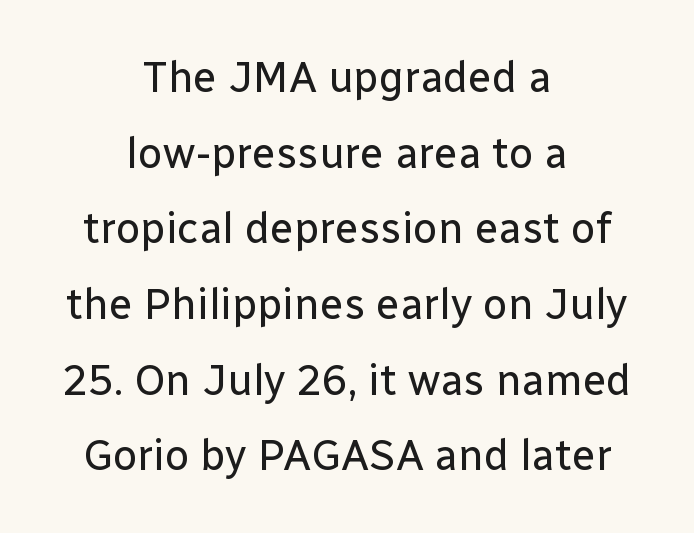
The image shows 43 px regular-weight sans-serif type, upright; set centered, line spacing 1.76x, normal letter spacing, not underlined; low stroke contrast and a medium x-height.
